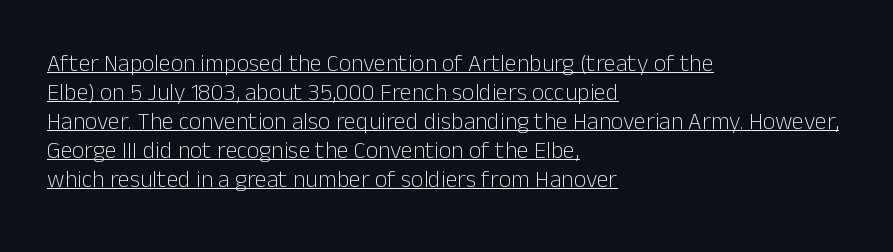
The typeface has the unassuming heft of standard copy or less. A student would call this left alignment; a typographer would say flush left, rag right. The typography opts for an upright posture over an oblique one. The letterforms sit shoulder to shoulder at normal distance. Underlining? Definitely there.
